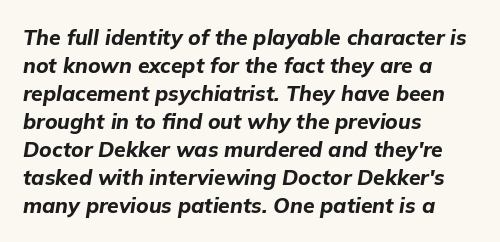
Notice how descenders clear the ascenders below comfortably — that's standard leading. The text block is weighted toward the left margin, trailing off unevenly rightward. A typesetter would call this zero additional tracking. The foot of each line stays bare and open. As a designer I'd log this as weight 700, bold. Slant detected: the letters are inclined.
